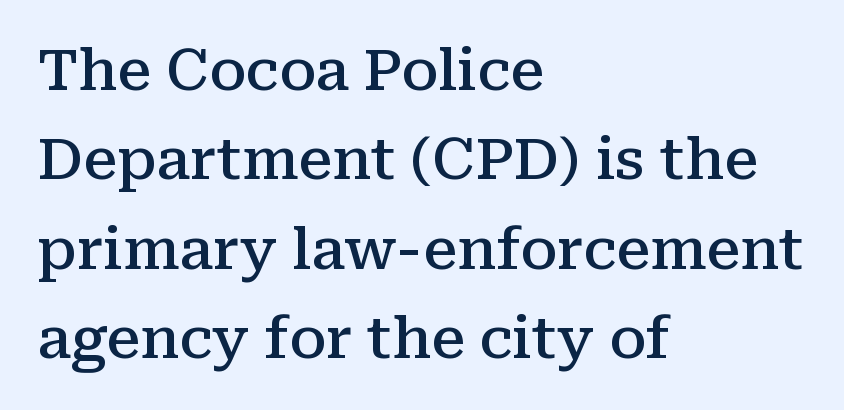
Q: Is the text bold? A: Semi-bold.
Q: Is the text italic (slanted)? A: No, it is upright.
Q: Is the typeface a serif or a sans-serif typeface? A: Serif.
Q: Is the text underlined? A: No.
Q: How is the paragraph aligned? A: Left-aligned.
Q: Is the spacing between letters normal or unusually wide? A: Normal.
Q: Is the spacing between lines tight, normal or loose? A: Normal.
Q: Width (condensed, normal, or wide)? A: Normal.
Q: Stroke contrast? A: Medium.
Q: x-height? A: Medium.
Q: Monospaced? A: No.
